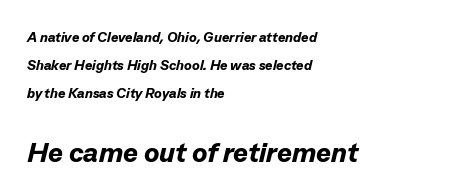
{"italic": "yes", "lean": "right", "slant_degrees": 13, "bold": "yes", "weight": "bold", "width": "normal", "stroke_contrast": "low", "x_height": "medium", "monospaced": "no", "underline": "no", "align": "left", "line_spacing": "loose", "line_spacing_ratio": 1.99, "letter_spacing": "normal", "letter_spacing_em": 0.0, "larger_block": "second", "size_ratio": 2.0, "glyph_px": 28}
